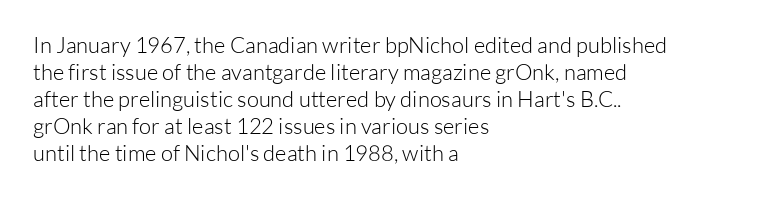
Q: Is the text bold? A: No.
Q: Is the text italic (slanted)? A: No, it is upright.
Q: Is the text underlined? A: No.
Q: How is the paragraph aligned? A: Left-aligned.
Q: Is the spacing between letters normal or unusually wide? A: Normal.
